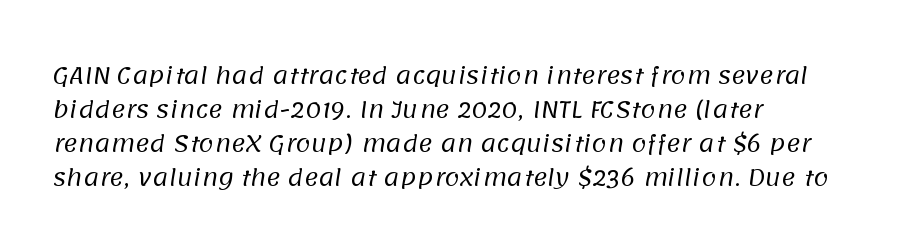
Q: Is the text bold? A: No.
Q: Is the text underlined? A: No.
Q: How is the paragraph aligned? A: Left-aligned.
Q: Is the spacing between letters normal or unusually wide? A: Normal.
Q: Is the spacing between lines tight, normal or loose? A: Normal.
